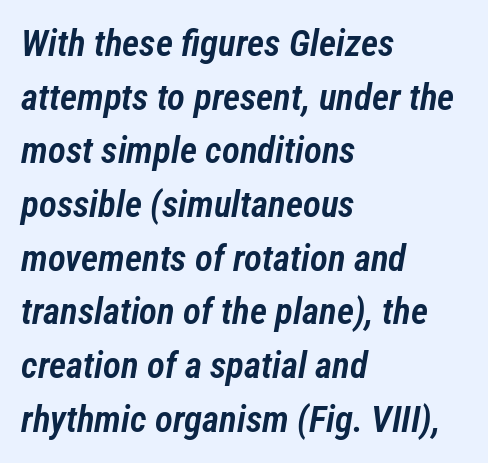
{"italic": "yes", "lean": "right", "slant_degrees": 12, "bold": "semi", "weight": "semibold", "width": "condensed", "stroke_contrast": "low", "x_height": "medium", "monospaced": "no", "underline": "no", "align": "left", "line_spacing": "normal", "line_spacing_ratio": 1.45, "letter_spacing": "normal", "letter_spacing_em": 0.0, "glyph_px": 37}
